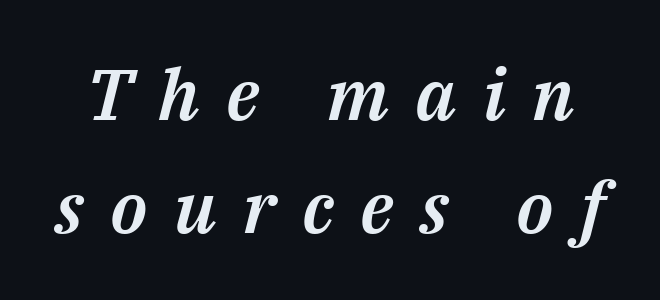
Q: Is the text italic (slanted)? A: Yes, it leans right by about 14 degrees.
Q: Is the text underlined? A: No.
Q: Is the spacing between letters normal or unusually wide? A: Unusually wide.
Q: Is the spacing between lines tight, normal or loose? A: Normal.
Q: Width (condensed, normal, or wide)? A: Normal.
Q: Stroke contrast? A: Medium.
Q: x-height? A: Medium.
Q: Monospaced? A: No.
